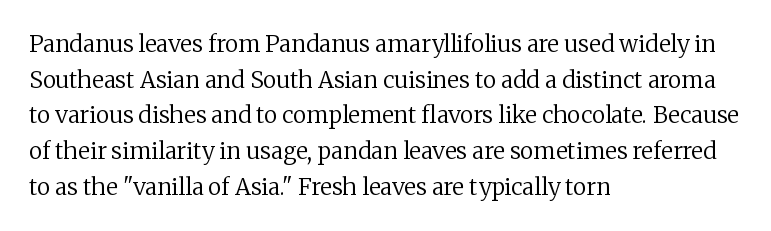
The image shows 23 px text type, upright; set left-aligned, normal line spacing (1.55x), normal letter spacing, not underlined.
